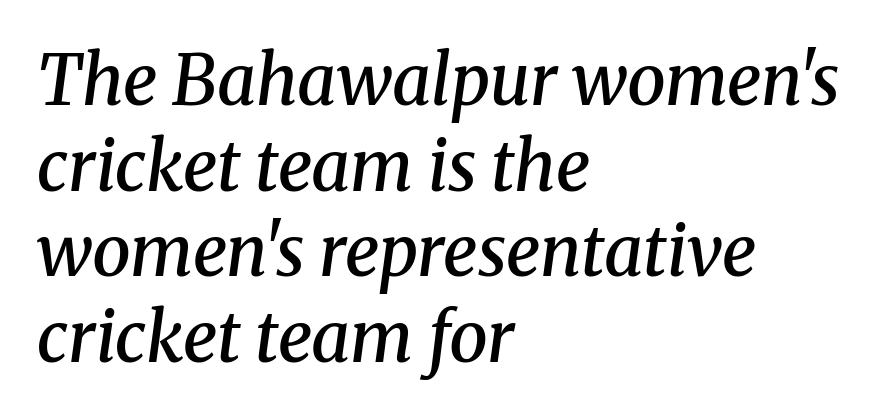
One-word summary of the alignment: left. Tracking here is standard; glyphs follow each other at the usual distance. Tall strokes in this sample are angled rather than plumb. The characters display serif detailing at their extremities.
